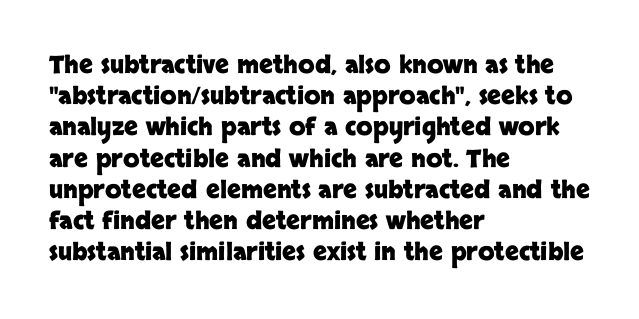
{"italic": "no", "bold": "yes", "underline": "no", "align": "left", "line_spacing": "normal", "line_spacing_ratio": 1.3, "letter_spacing": "normal", "letter_spacing_em": 0.0, "glyph_px": 24}
